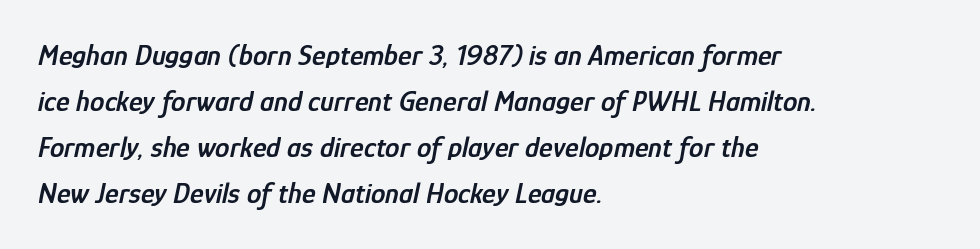
The image shows 29 px semibold, condensed type, italic (leaning right); set left-aligned, normal line spacing (1.59x), normal letter spacing, not underlined; low stroke contrast and a medium x-height.
